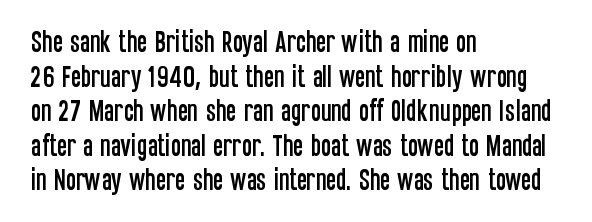
The image shows 24 px text type, upright; set left-aligned, normal line spacing (1.44x), normal letter spacing, not underlined.
